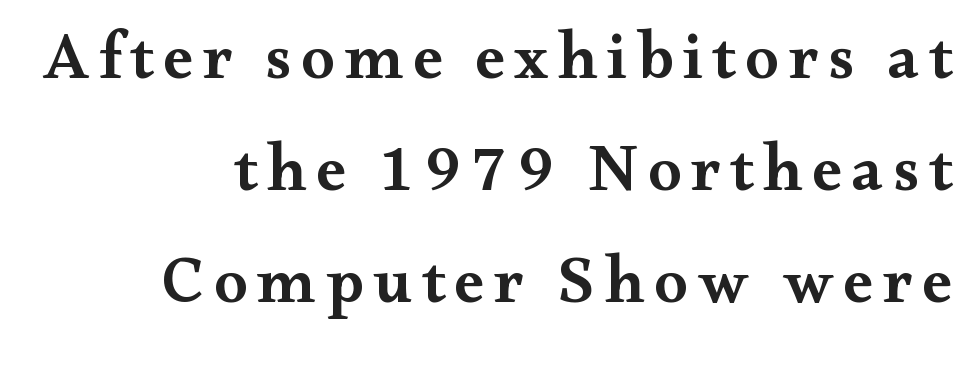
The image shows 67 px semibold, wide serif type, upright; set right-aligned, normal line spacing (1.67x), not underlined; medium stroke contrast and a small x-height.
